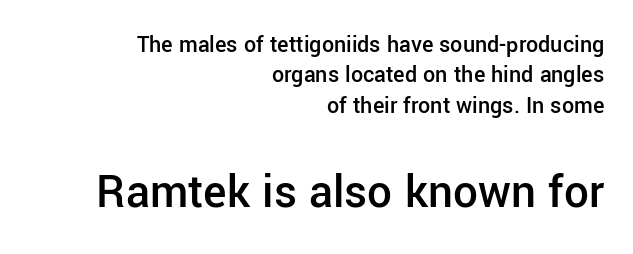
The image shows 49 px semibold sans-serif type, upright; set right-aligned, normal line spacing (1.27x), normal letter spacing, not underlined; the second (bottom) block is 2.04x larger; low stroke contrast and a medium x-height.
